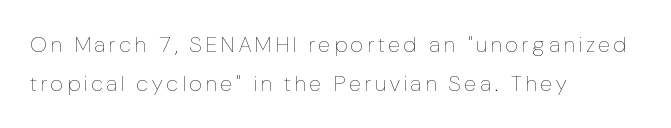
The image shows 22 px text type, upright; set left-aligned, line spacing 1.76x, unusually wide letter spacing (+0.2 em), not underlined.
